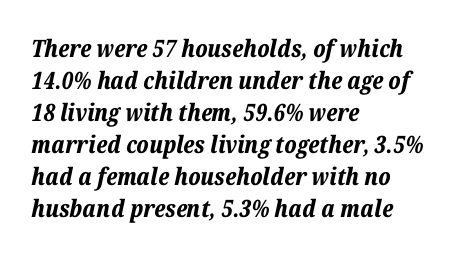
{"italic": "yes", "lean": "right", "slant_degrees": 12, "bold": "yes", "underline": "no", "align": "left", "line_spacing": "normal", "line_spacing_ratio": 1.33, "letter_spacing": "normal", "letter_spacing_em": 0.0, "glyph_px": 24}
